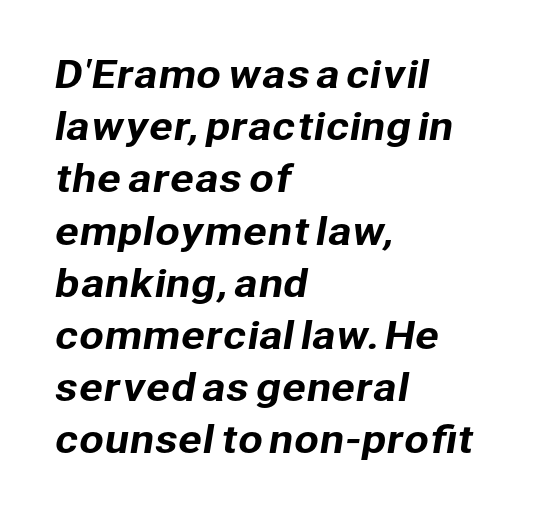
Varying glyph widths throughout — classic text-font behaviour. The block of text has a typical density, with ordinary space between rows. The gaps between neighbouring characters are ordinary and unremarkable. This sample is left-justified, so line endings fall wherever the words run out. Any mark beneath the type? The region is blank.
